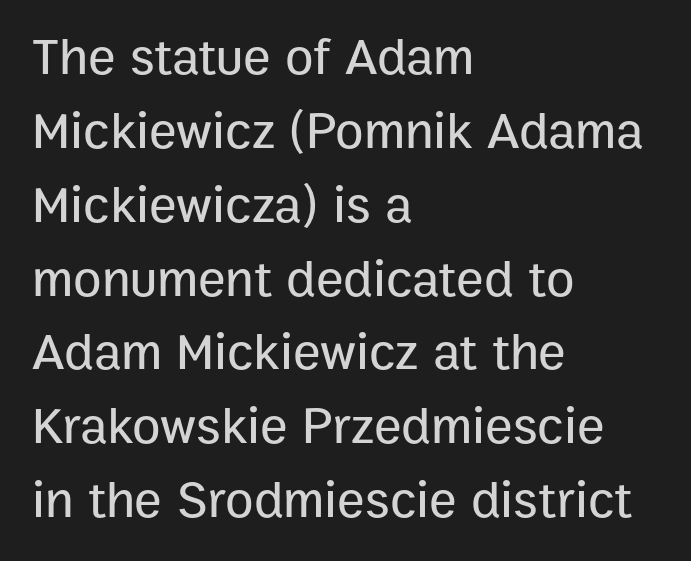
{"serif": "no", "italic": "no", "width": "normal", "stroke_contrast": "low", "x_height": "medium", "monospaced": "no", "underline": "no", "align": "left", "line_spacing": "normal", "line_spacing_ratio": 1.42, "letter_spacing": "normal", "letter_spacing_em": 0.0, "glyph_px": 52}
